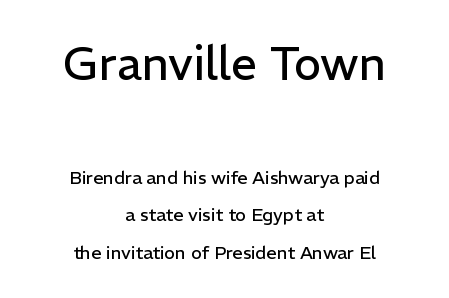
Each letter keeps its own natural width here, so spacing adapts to shape. Weight: in the light-to-regular range. A clean baseline with only descenders dipping below it. A sans-serif font was chosen for this passage.
